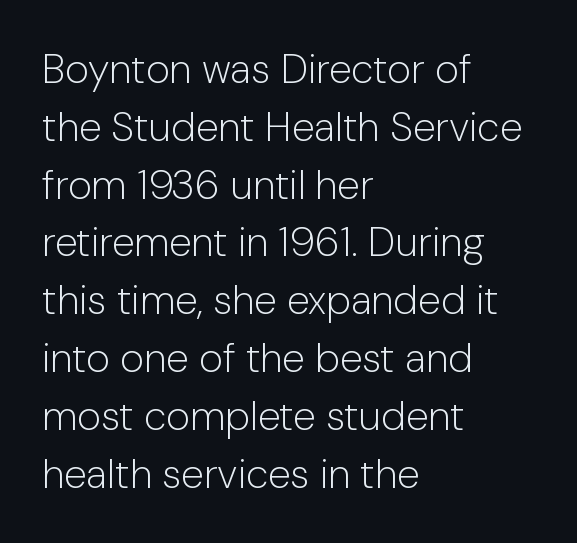
{"serif": "no", "italic": "no", "bold": "no", "weight": "light", "width": "normal", "stroke_contrast": "low", "x_height": "medium", "monospaced": "no", "underline": "no", "align": "left", "line_spacing": "normal", "line_spacing_ratio": 1.41, "letter_spacing": "normal", "letter_spacing_em": 0.0, "glyph_px": 41}
